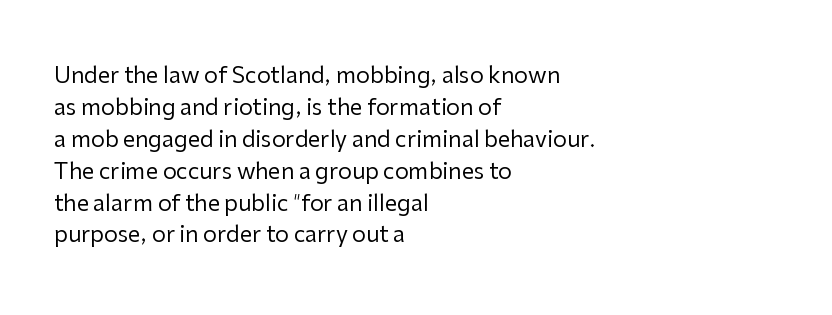
The image shows 22 px text type, upright; set left-aligned, normal line spacing (1.45x), normal letter spacing, not underlined.
